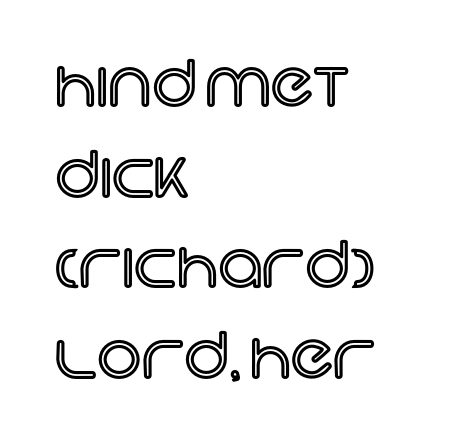
Q: Is the text italic (slanted)? A: No, it is upright.
Q: Is the text underlined? A: No.
Q: How is the paragraph aligned? A: Left-aligned.
Q: Is the spacing between letters normal or unusually wide? A: Normal.
Q: Is the spacing between lines tight, normal or loose? A: Normal.
Q: Width (condensed, normal, or wide)? A: Normal.
Q: x-height? A: Large.
Q: Monospaced? A: No.
